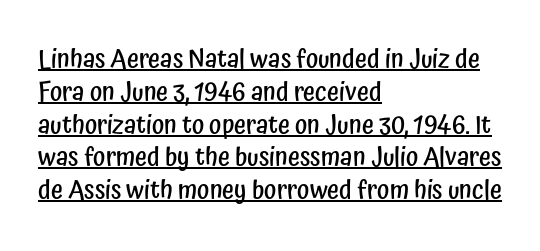
Q: Is the text bold? A: Semi-bold.
Q: Is the text italic (slanted)? A: No, it is upright.
Q: Is the text underlined? A: Yes.
Q: How is the paragraph aligned? A: Left-aligned.
Q: Is the spacing between letters normal or unusually wide? A: Normal.
Q: Is the spacing between lines tight, normal or loose? A: Normal.
